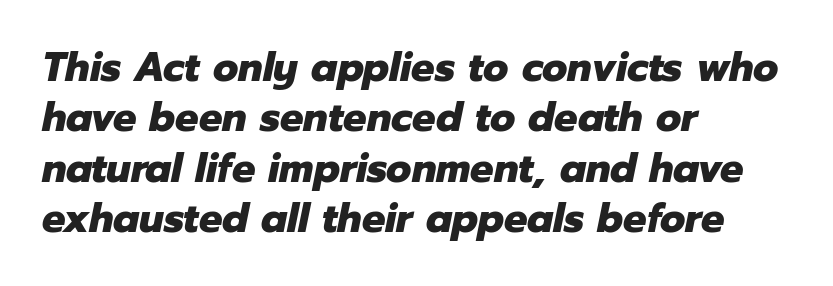
{"italic": "yes", "lean": "right", "slant_degrees": 12, "bold": "yes", "weight": "heavy", "width": "normal", "stroke_contrast": "low", "x_height": "medium", "monospaced": "no", "underline": "no", "align": "left", "line_spacing_ratio": 1.23, "letter_spacing": "normal", "letter_spacing_em": 0.0, "glyph_px": 41}
